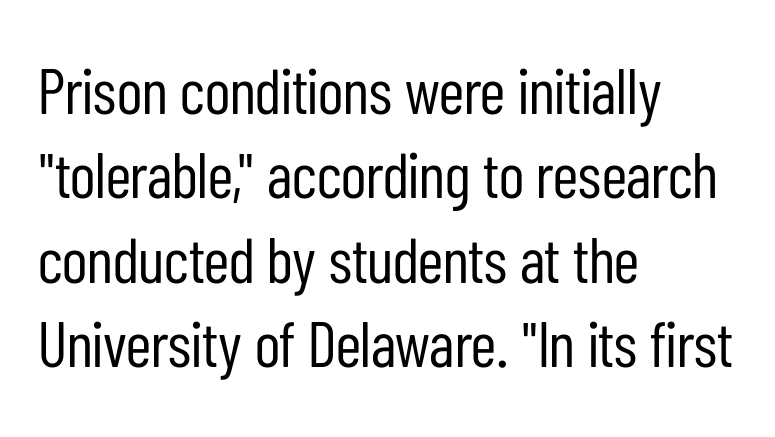
The image shows 64 px regular-weight, condensed sans-serif type, upright; set left-aligned, normal line spacing (1.32x), normal letter spacing, not underlined; low stroke contrast and a medium x-height.
